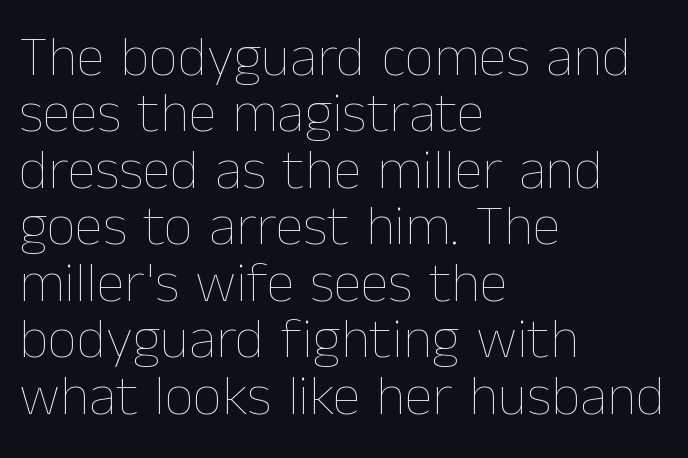
The image shows 57 px thin type, upright; set left-aligned, tight line spacing (0.99x), normal letter spacing, not underlined; low stroke contrast and a medium x-height.
